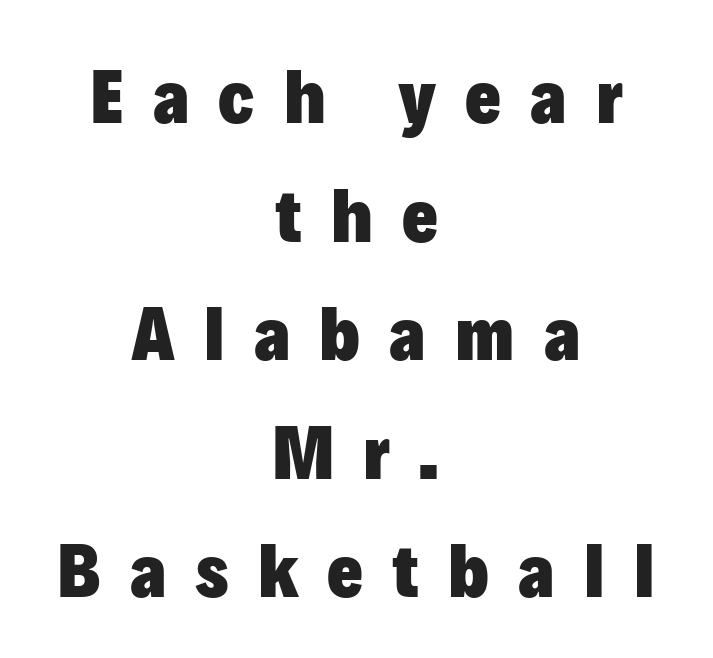
The image shows 77 px heavy sans-serif type, upright; set centered, normal line spacing (1.54x), unusually wide letter spacing (+0.38 em), not underlined; low stroke contrast and a medium x-height.
